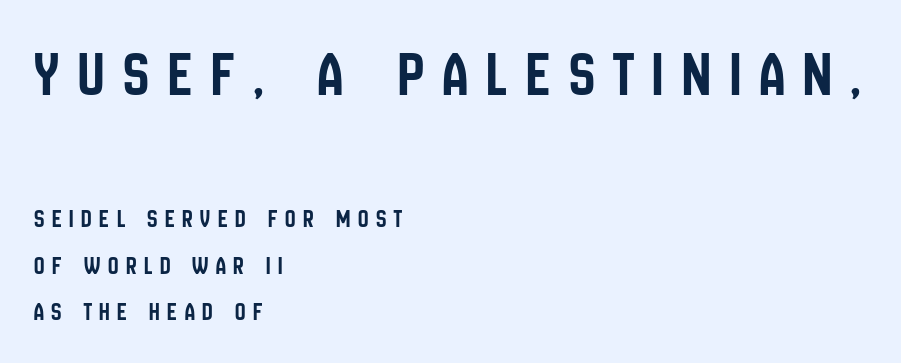
Q: Is the text italic (slanted)? A: No, it is upright.
Q: Is the typeface a serif or a sans-serif typeface? A: Sans-serif.
Q: Is the text underlined? A: No.
Q: How is the paragraph aligned? A: Left-aligned.
Q: Is the spacing between letters normal or unusually wide? A: Unusually wide.
Q: Which block of text is set in a larger size, the first (top) or the second (bottom)? A: The first (top) one.
Q: Width (condensed, normal, or wide)? A: Condensed.
Q: Stroke contrast? A: Low.
Q: x-height? A: Large.
Q: Monospaced? A: No.
